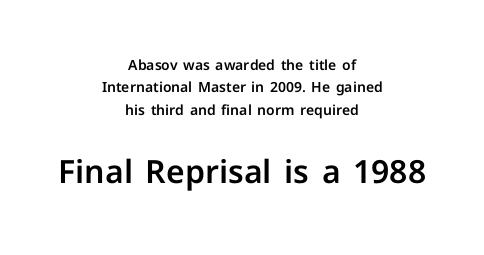
The image shows 32 px sans-serif type, upright; set centered, normal line spacing (1.6x), normal letter spacing, not underlined; the second (bottom) block is 2.29x larger; low stroke contrast and a medium x-height.
